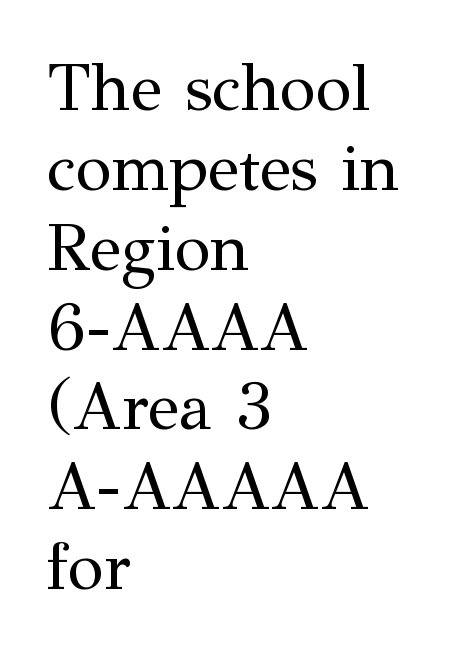
The image shows 66 px regular-weight serif type, upright; set left-aligned, line spacing 1.21x, normal letter spacing, not underlined; medium stroke contrast and a medium x-height.
